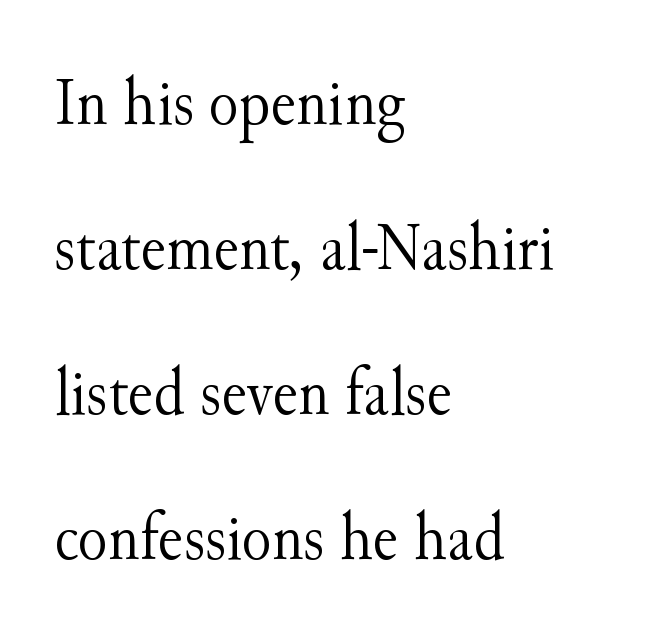
Q: Is the text bold? A: No.
Q: Is the text italic (slanted)? A: No, it is upright.
Q: Is the typeface a serif or a sans-serif typeface? A: Serif.
Q: Is the text underlined? A: No.
Q: How is the paragraph aligned? A: Left-aligned.
Q: Is the spacing between letters normal or unusually wide? A: Normal.
Q: Is the spacing between lines tight, normal or loose? A: Loose.
Q: Width (condensed, normal, or wide)? A: Normal.
Q: Stroke contrast? A: Medium.
Q: x-height? A: Small.
Q: Monospaced? A: No.
